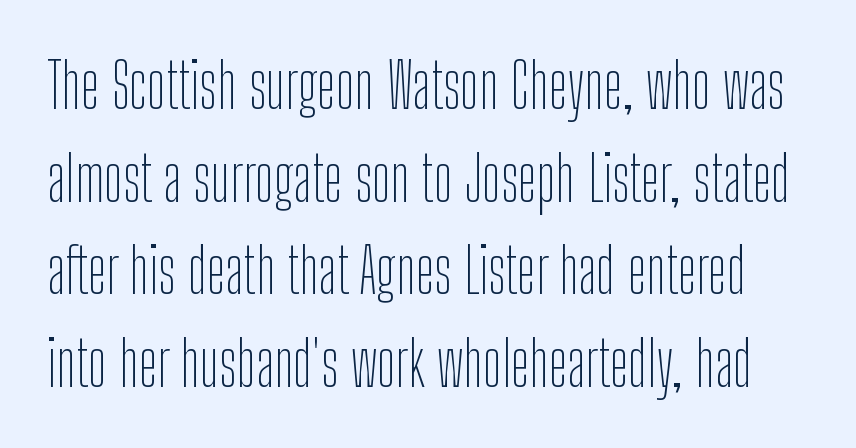
The typesetting does not lean heavy: it is not bold. Honestly, the letter spacing is just normal — you wouldn't notice it. Is this a fixed-width face? No — the glyphs have proportional, varying widths. Note: no serifs on the glyphs. Vertical strokes here are truly vertical. The leading is moderate, giving the passage an even texture.
